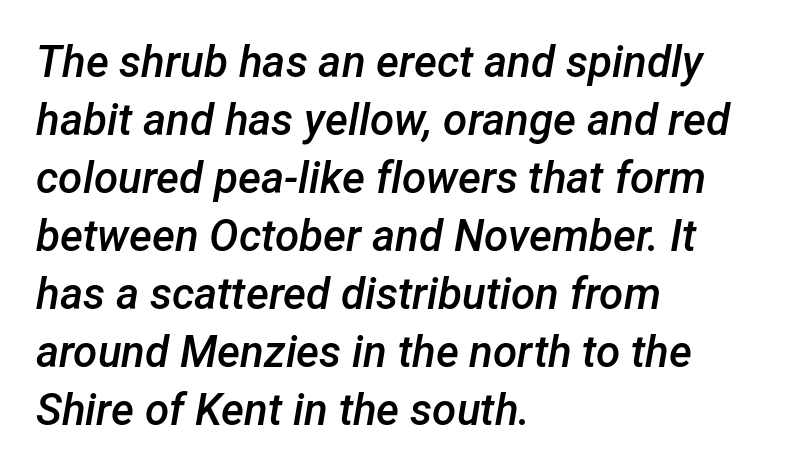
The image shows 44 px semibold type, italic (leaning right); set left-aligned, normal line spacing (1.32x), normal letter spacing, not underlined; low stroke contrast and a medium x-height.
